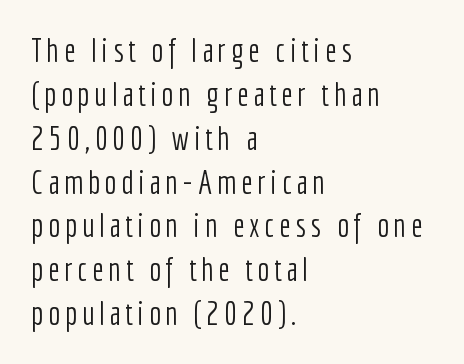
I'd call this a sans setting — the letters go barefoot. Any mark beneath the type? The region is blank. Character widths vary here, with narrow letters taking less room than wide ones. These lines are set flush left with a ragged right edge. Is the type heavy? It reads as light-to-regular instead. If you measured baseline to baseline, you'd find a middling distance.
